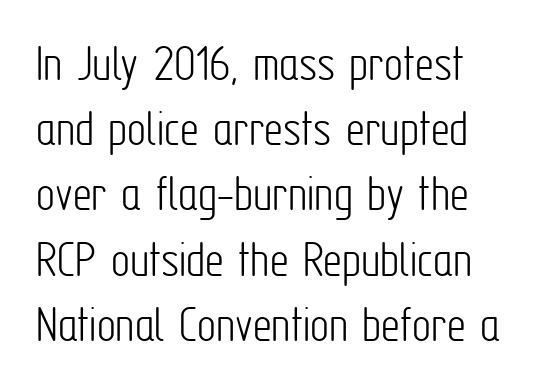
The image shows 53 px light, condensed sans-serif type, upright; set left-aligned, line spacing 1.23x, normal letter spacing, not underlined; low stroke contrast and a medium x-height.
